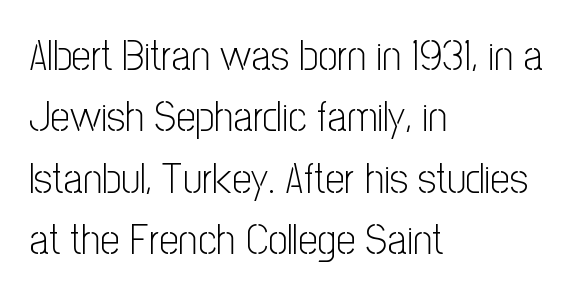
The image shows 43 px light, condensed sans-serif type, upright; set left-aligned, normal line spacing (1.43x), normal letter spacing, not underlined; low stroke contrast and a medium x-height.
